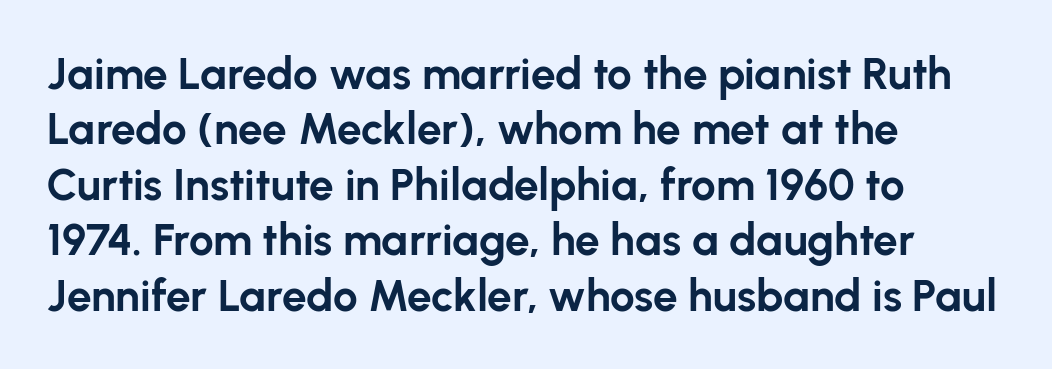
The image shows 44 px bold sans-serif type, upright; set left-aligned, normal line spacing (1.26x), normal letter spacing, not underlined; low stroke contrast and a medium x-height.
